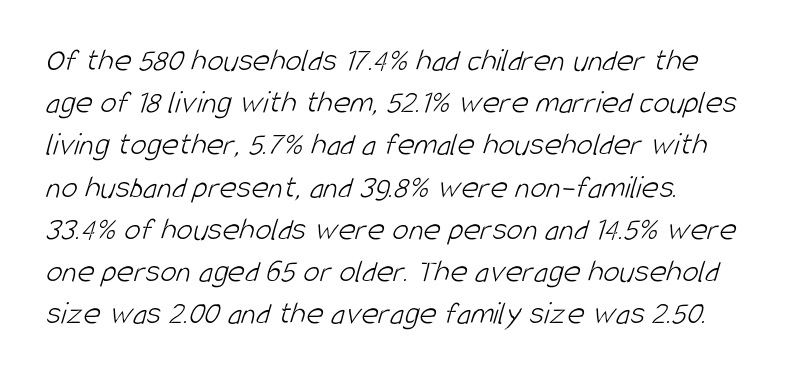
The image shows 33 px light, condensed sans-serif type; set normal line spacing (1.28x), normal letter spacing, not underlined; low stroke contrast and a large x-height.
